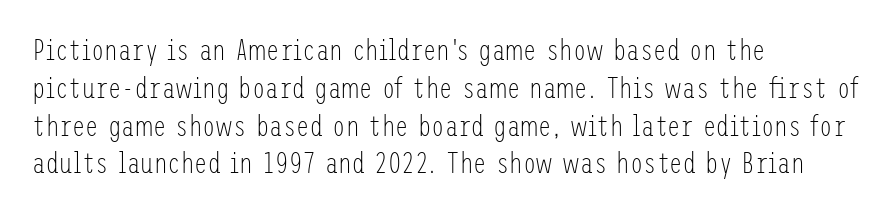
The image shows 30 px light, condensed sans-serif type, upright; set left-aligned, normal line spacing (1.26x), normal letter spacing, not underlined; low stroke contrast and a medium x-height.
